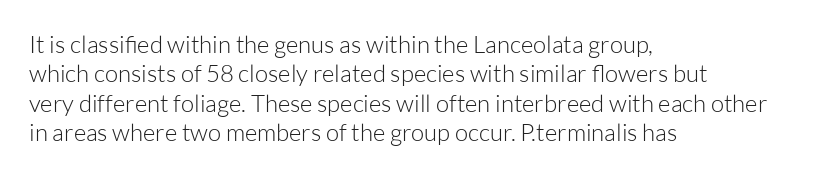
Q: Is the text bold? A: No.
Q: Is the text italic (slanted)? A: No, it is upright.
Q: Is the text underlined? A: No.
Q: How is the paragraph aligned? A: Left-aligned.
Q: Is the spacing between letters normal or unusually wide? A: Normal.
